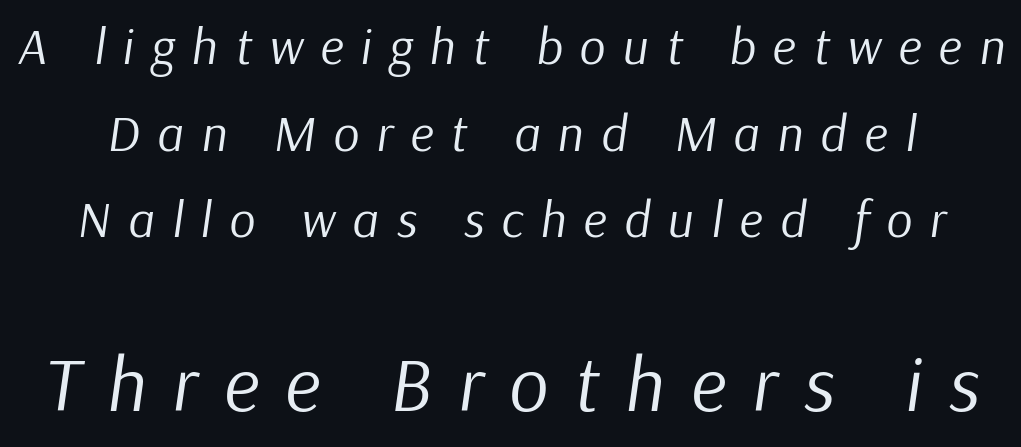
Q: Is the text bold? A: No.
Q: Is the text italic (slanted)? A: Yes, it leans right by about 9 degrees.
Q: Is the text underlined? A: No.
Q: Is the spacing between letters normal or unusually wide? A: Unusually wide.
Q: Is the spacing between lines tight, normal or loose? A: Normal.
Q: Which block of text is set in a larger size, the first (top) or the second (bottom)? A: The second (bottom) one.
Q: Width (condensed, normal, or wide)? A: Normal.
Q: Stroke contrast? A: Low.
Q: x-height? A: Medium.
Q: Monospaced? A: No.
